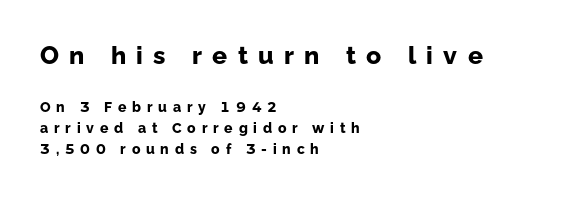
Q: Is the text bold? A: Yes.
Q: Is the text italic (slanted)? A: No, it is upright.
Q: Is the text underlined? A: No.
Q: How is the paragraph aligned? A: Left-aligned.
Q: Is the spacing between letters normal or unusually wide? A: Unusually wide.
Q: Is the spacing between lines tight, normal or loose? A: Normal.
Q: Which block of text is set in a larger size, the first (top) or the second (bottom)? A: The first (top) one.
